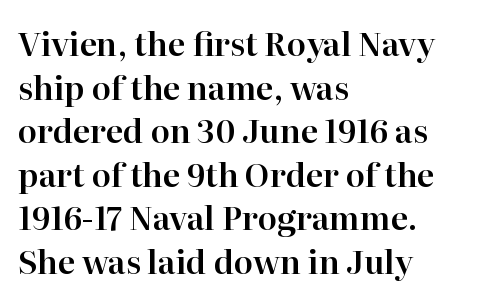
The image shows 32 px serif type, upright; set left-aligned, normal line spacing (1.36x), normal letter spacing, not underlined; high stroke contrast and a medium x-height.
